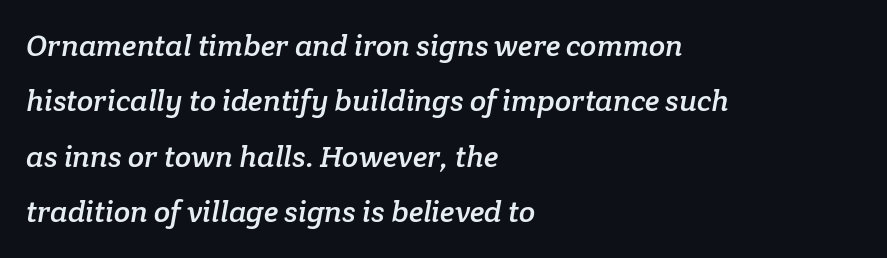
Q: Is the typeface a serif or a sans-serif typeface? A: Serif.
Q: Is the text underlined? A: No.
Q: How is the paragraph aligned? A: Left-aligned.
Q: Is the spacing between letters normal or unusually wide? A: Normal.
Q: Width (condensed, normal, or wide)? A: Normal.
Q: Stroke contrast? A: Low.
Q: x-height? A: Medium.
Q: Monospaced? A: No.
